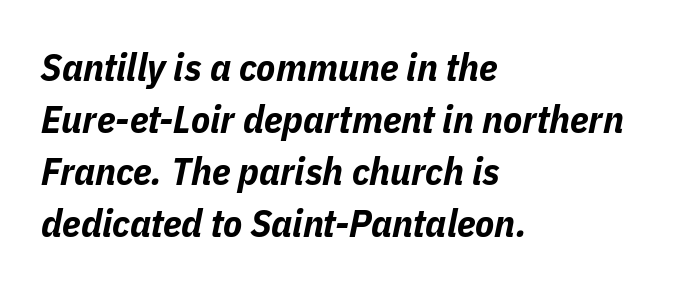
The image shows 39 px bold, condensed type, italic (leaning right); set left-aligned, normal line spacing (1.33x), normal letter spacing, not underlined; low stroke contrast and a medium x-height.
